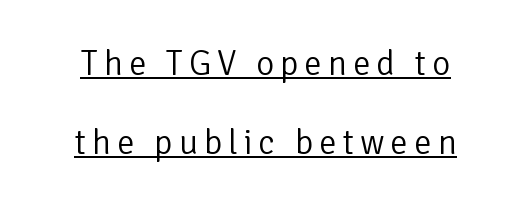
{"serif": "no", "italic": "no", "bold": "no", "weight": "light", "width": "normal", "stroke_contrast": "low", "x_height": "medium", "monospaced": "no", "underline": "yes", "line_spacing": "loose", "line_spacing_ratio": 2.26, "glyph_px": 35}
